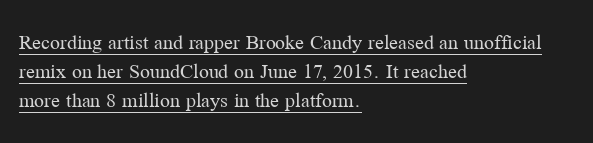
The image shows 22 px text type, upright; set left-aligned, normal line spacing (1.32x), normal letter spacing, underlined.
